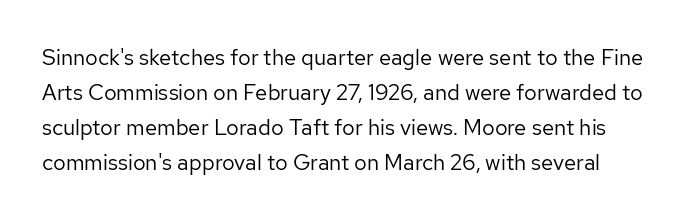
Q: Is the text bold? A: No.
Q: Is the text italic (slanted)? A: No, it is upright.
Q: Is the text underlined? A: No.
Q: Is the spacing between letters normal or unusually wide? A: Normal.
Q: Is the spacing between lines tight, normal or loose? A: Normal.
